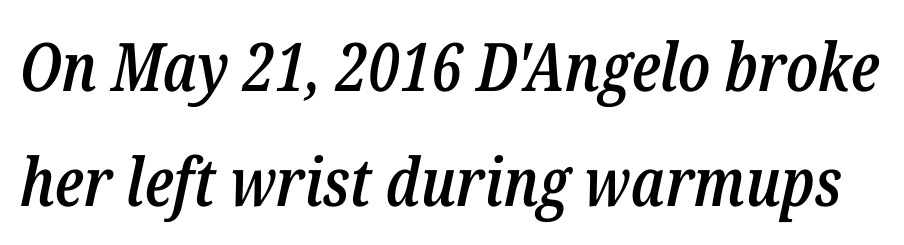
Words float on clear page, feet unadorned. Think of a printed novel: that variable character pitch is what you see here. Style check: oblique. Letter spacing: default. Does the weight exceed regular? Yes, but only to semibold.
